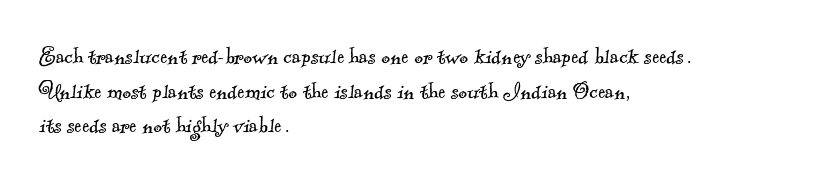
Short and long lines alike share a common starting point at left. Successive baselines arrive at the customary interval. The font is comparable to plain body text, perhaps lighter. The gap between lines stays unmarked. The passage shown has conventional tracking throughout.
